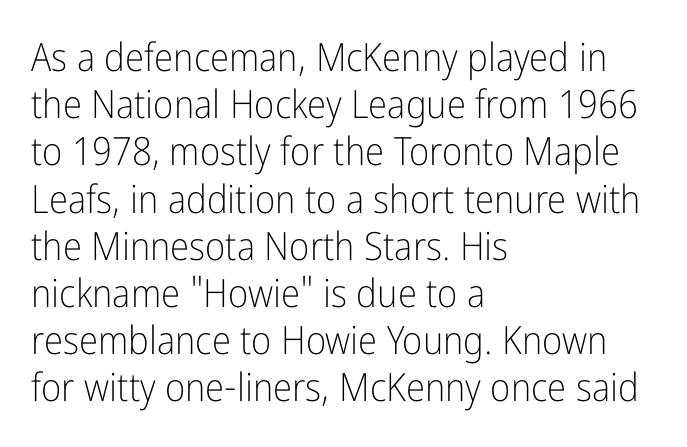
Q: Is the text bold? A: No.
Q: Is the text italic (slanted)? A: No, it is upright.
Q: Is the typeface a serif or a sans-serif typeface? A: Sans-serif.
Q: Is the text underlined? A: No.
Q: How is the paragraph aligned? A: Left-aligned.
Q: Is the spacing between letters normal or unusually wide? A: Normal.
Q: Width (condensed, normal, or wide)? A: Condensed.
Q: Stroke contrast? A: Low.
Q: x-height? A: Medium.
Q: Monospaced? A: No.
